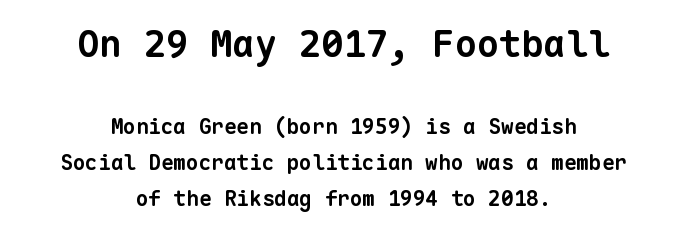
Q: Is the text bold? A: Yes.
Q: Is the typeface a serif or a sans-serif typeface? A: Sans-serif.
Q: Is the text underlined? A: No.
Q: How is the paragraph aligned? A: Centered.
Q: Is the spacing between letters normal or unusually wide? A: Normal.
Q: Which block of text is set in a larger size, the first (top) or the second (bottom)? A: The first (top) one.
Q: Width (condensed, normal, or wide)? A: Normal.
Q: Stroke contrast? A: Low.
Q: x-height? A: Medium.
Q: Monospaced? A: Yes.
